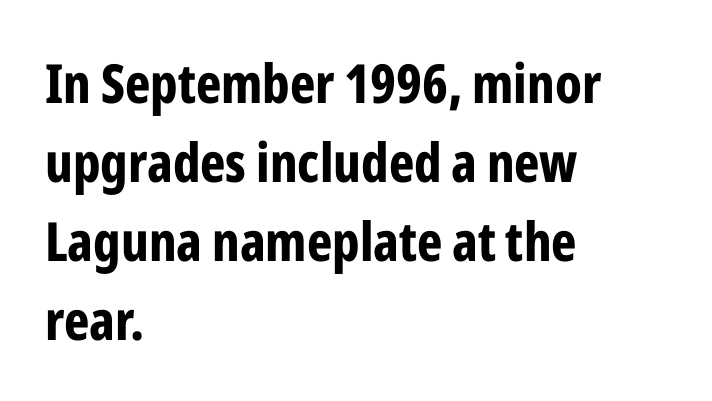
The typography opts for an upright posture over an oblique one. The face used here has the dense, thick strokes of a bold. Descender tails drop into unmarked territory. The horizontal fit of the characters is conventional and even. Note the varied advance widths — an 'i' is clearly narrower than an 'm'.
